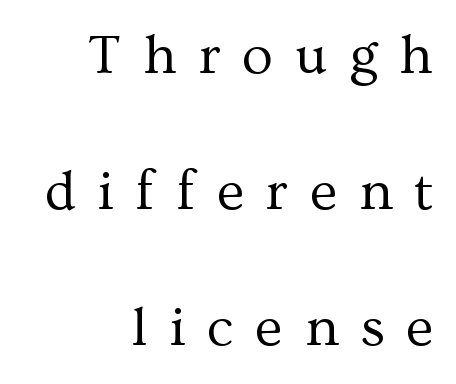
{"serif": "yes", "italic": "no", "bold": "no", "weight": "regular", "width": "normal", "stroke_contrast": "medium", "x_height": "medium", "monospaced": "no", "underline": "no", "align": "right", "line_spacing": "loose", "line_spacing_ratio": 2.39, "letter_spacing": "wide", "letter_spacing_em": 0.38, "glyph_px": 57}
